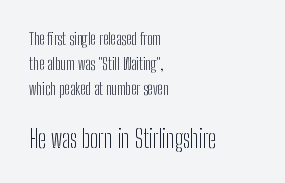
Do the letters lean? They stand straight. A typesetter would call this zero additional tracking. Has an underline been added? It has not. The block of text has a typical density, with ordinary space between rows. If you squint, the bottom block still reads clearly — it's the larger of the two. The typeface has the unassuming heft of standard copy or less.
